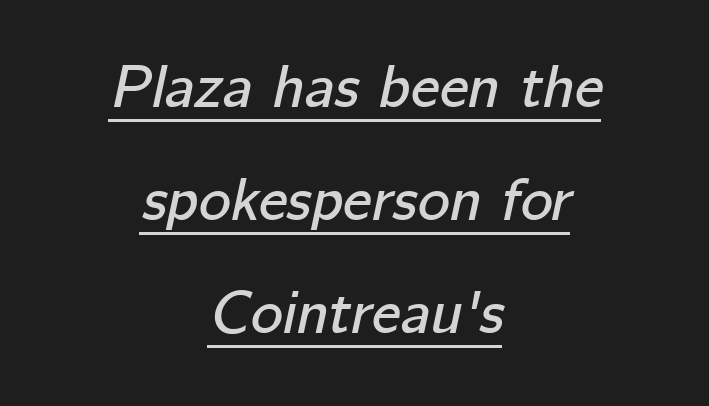
Q: Is the text italic (slanted)? A: Yes, it leans right by about 12 degrees.
Q: Is the text underlined? A: Yes.
Q: How is the paragraph aligned? A: Centered.
Q: Is the spacing between letters normal or unusually wide? A: Normal.
Q: Width (condensed, normal, or wide)? A: Normal.
Q: Stroke contrast? A: Low.
Q: x-height? A: Medium.
Q: Monospaced? A: No.
